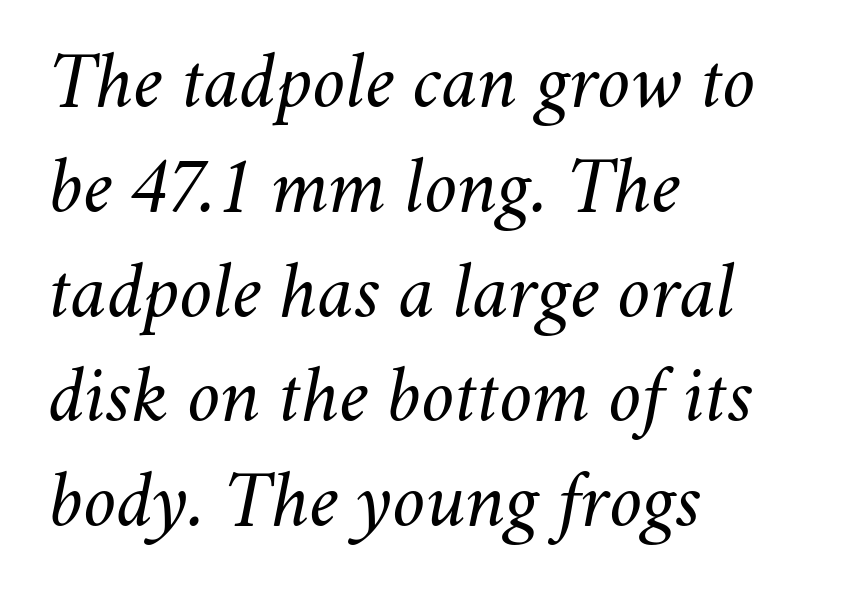
The image shows 80 px regular-weight type, italic (leaning right); set left-aligned, normal line spacing (1.31x), normal letter spacing, not underlined; medium stroke contrast and a small x-height.
